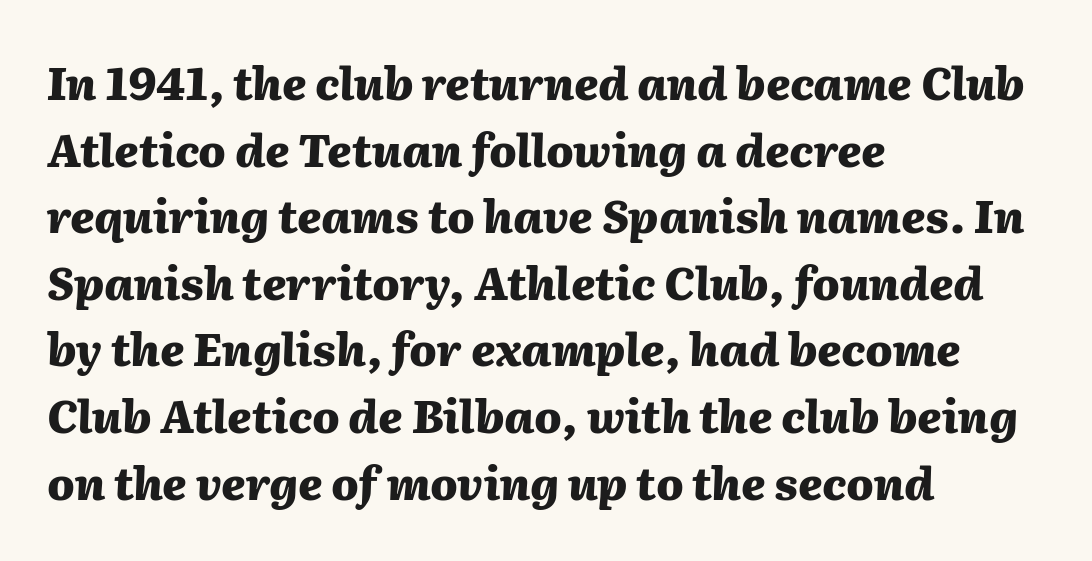
{"italic": "yes", "lean": "right", "slant_degrees": 2, "bold": "yes", "weight": "heavy", "width": "normal", "stroke_contrast": "medium", "x_height": "medium", "monospaced": "no", "underline": "no", "align": "left", "line_spacing": "normal", "line_spacing_ratio": 1.48, "letter_spacing": "normal", "letter_spacing_em": 0.0, "glyph_px": 45}
